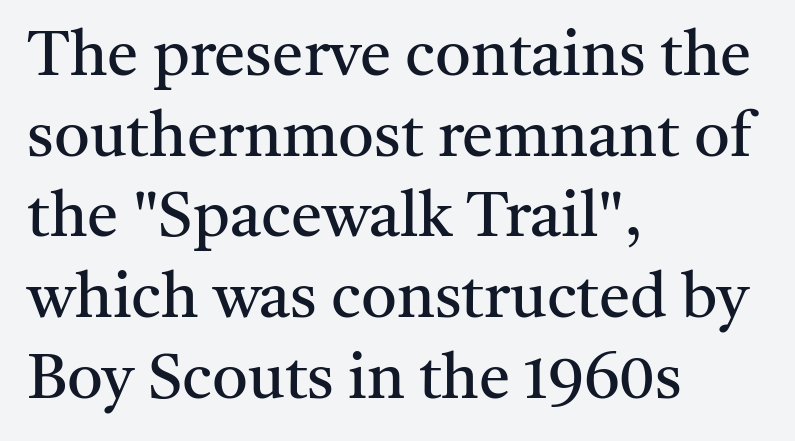
Q: Is the text bold? A: No.
Q: Is the text italic (slanted)? A: No, it is upright.
Q: Is the typeface a serif or a sans-serif typeface? A: Serif.
Q: Is the text underlined? A: No.
Q: How is the paragraph aligned? A: Left-aligned.
Q: Is the spacing between letters normal or unusually wide? A: Normal.
Q: Is the spacing between lines tight, normal or loose? A: Normal.
Q: Width (condensed, normal, or wide)? A: Normal.
Q: Stroke contrast? A: Medium.
Q: x-height? A: Medium.
Q: Monospaced? A: No.
